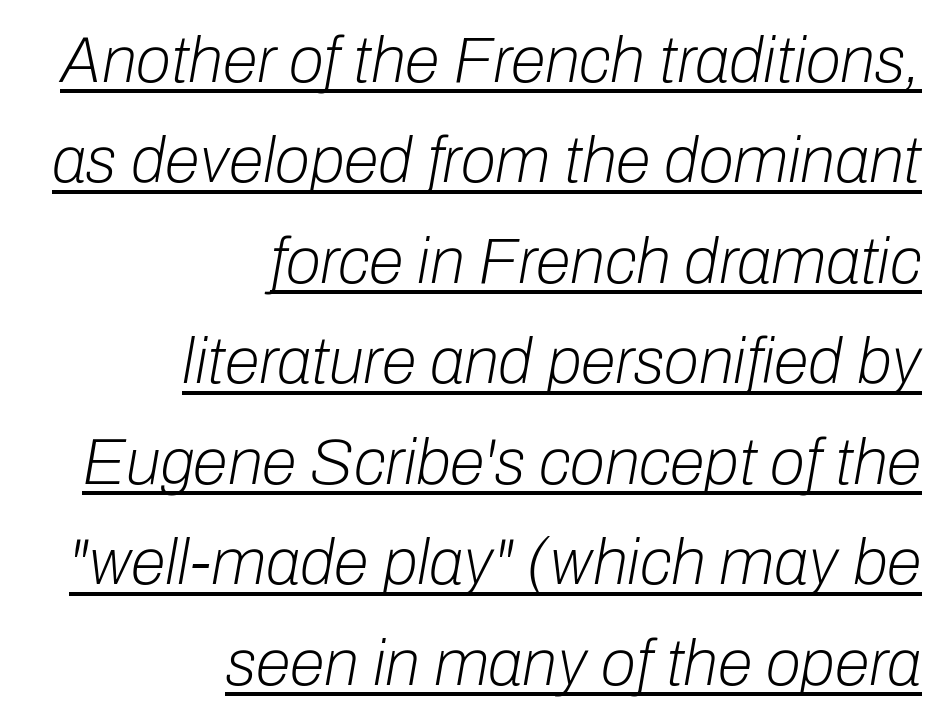
Q: Is the text bold? A: No.
Q: Is the text italic (slanted)? A: Yes, it leans right by about 10 degrees.
Q: Is the text underlined? A: Yes.
Q: How is the paragraph aligned? A: Right-aligned.
Q: Is the spacing between letters normal or unusually wide? A: Normal.
Q: Is the spacing between lines tight, normal or loose? A: Normal.
Q: Width (condensed, normal, or wide)? A: Normal.
Q: Stroke contrast? A: Low.
Q: x-height? A: Medium.
Q: Monospaced? A: No.
